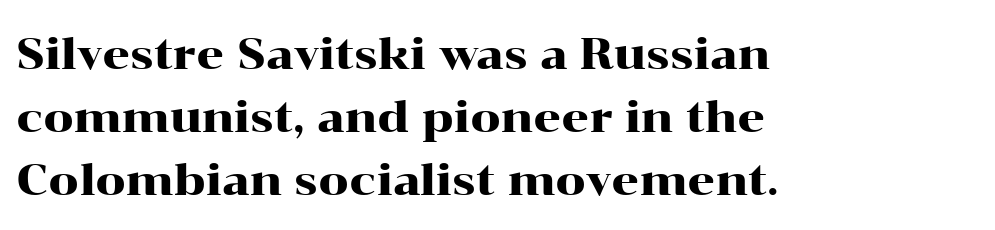
Q: Is the text italic (slanted)? A: No, it is upright.
Q: Is the typeface a serif or a sans-serif typeface? A: Serif.
Q: Is the text underlined? A: No.
Q: How is the paragraph aligned? A: Left-aligned.
Q: Is the spacing between letters normal or unusually wide? A: Normal.
Q: Is the spacing between lines tight, normal or loose? A: Normal.
Q: Width (condensed, normal, or wide)? A: Wide.
Q: Stroke contrast? A: High.
Q: x-height? A: Medium.
Q: Monospaced? A: No.
